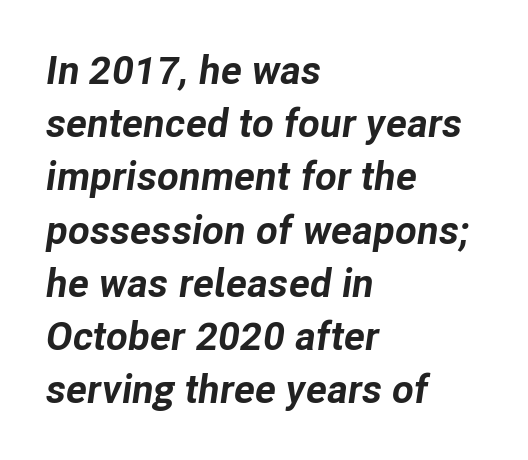
{"italic": "yes", "lean": "right", "slant_degrees": 8, "bold": "yes", "weight": "bold", "width": "normal", "stroke_contrast": "low", "x_height": "medium", "monospaced": "no", "underline": "no", "align": "left", "line_spacing": "normal", "line_spacing_ratio": 1.33, "letter_spacing": "normal", "letter_spacing_em": 0.0, "glyph_px": 40}
